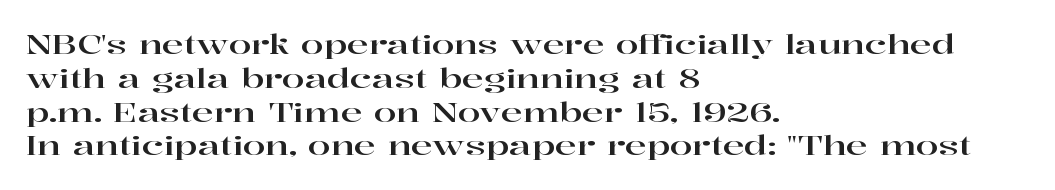
The image shows 26 px text type, upright; set left-aligned, normal line spacing (1.3x), normal letter spacing, not underlined.
